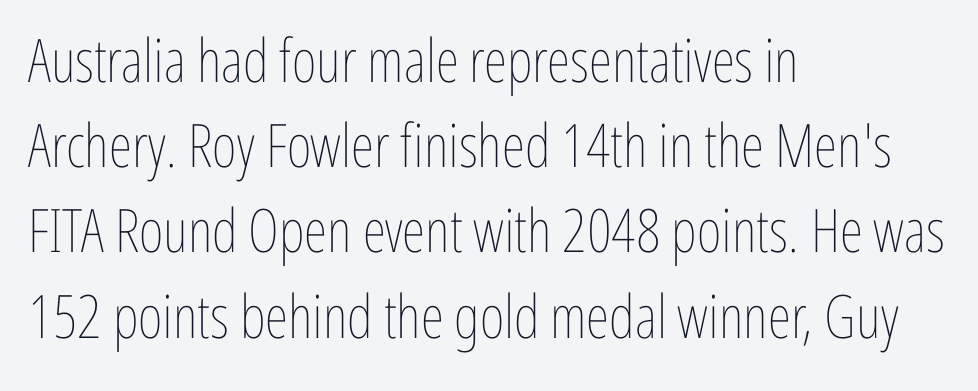
{"italic": "no", "bold": "no", "weight": "thin", "width": "condensed", "stroke_contrast": "low", "x_height": "medium", "monospaced": "no", "underline": "no", "align": "left", "line_spacing": "normal", "line_spacing_ratio": 1.42, "letter_spacing": "normal", "letter_spacing_em": 0.0, "glyph_px": 60}
